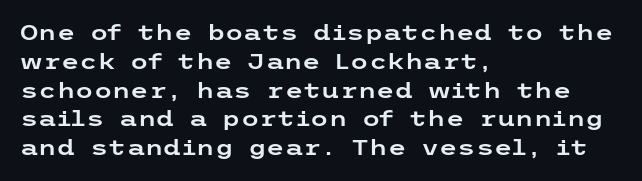
Q: Is the text italic (slanted)? A: No, it is upright.
Q: Is the text underlined? A: No.
Q: How is the paragraph aligned? A: Left-aligned.
Q: Is the spacing between letters normal or unusually wide? A: Normal.
Q: Is the spacing between lines tight, normal or loose? A: Normal.
